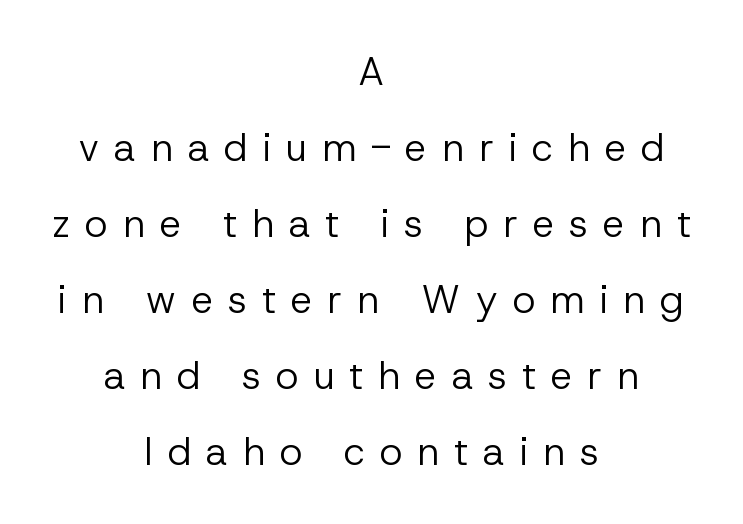
Teacher's note: observe the equal gaps on both sides — that is centered alignment. Look at the tracking — it's clearly loosened, letters drifting apart. Lines of text with bare space underneath. Reading down the column, the eye jumps a long way to each next line. The glyphs in this specimen are sans serif. Nope, not italic — everything's standing straight.
